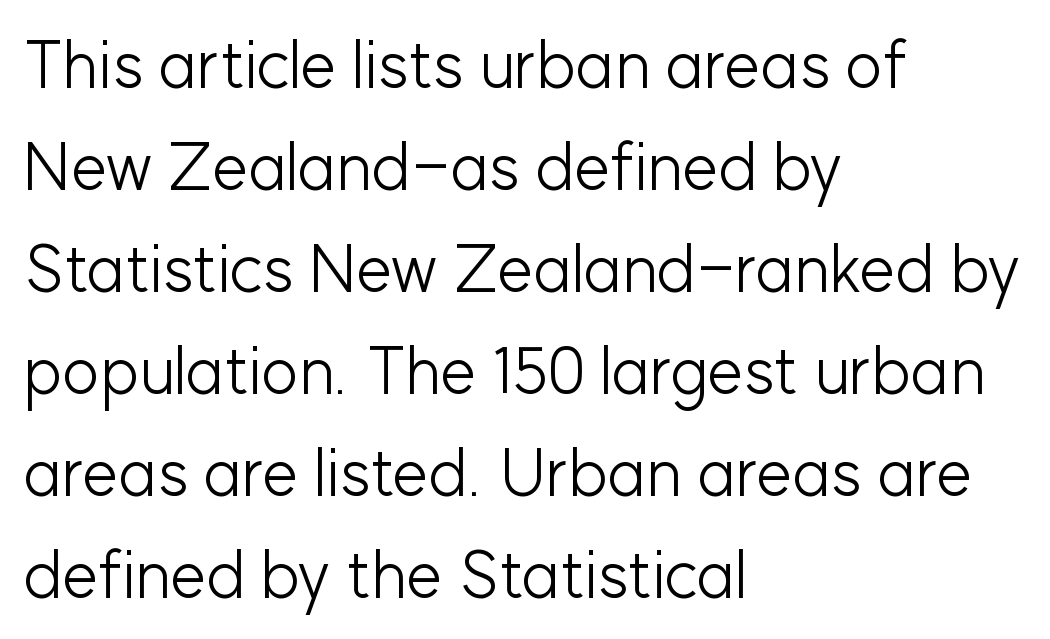
No chunkiness to these letters — they're not bold. Do the letters lean? They stand straight. You could not count columns in this text — the font is proportionally spaced. Underline: absent. Glyph-to-glyph distance matches everyday printed text. Nope, no serifs anywhere on these letters.
